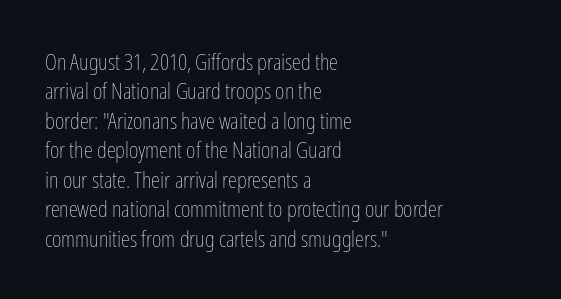
Q: Is the text bold? A: No.
Q: Is the text italic (slanted)? A: No, it is upright.
Q: Is the text underlined? A: No.
Q: How is the paragraph aligned? A: Left-aligned.
Q: Is the spacing between letters normal or unusually wide? A: Normal.
Q: Is the spacing between lines tight, normal or loose? A: Normal.
